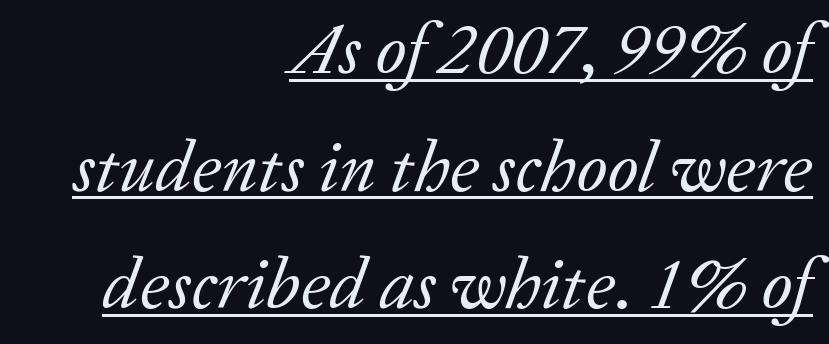
Letter spacing: default. Leading matches the norm, producing a regular column. The rendering uses natural spacing where letterforms have individual widths. No extra ink here — the face is not bold.
